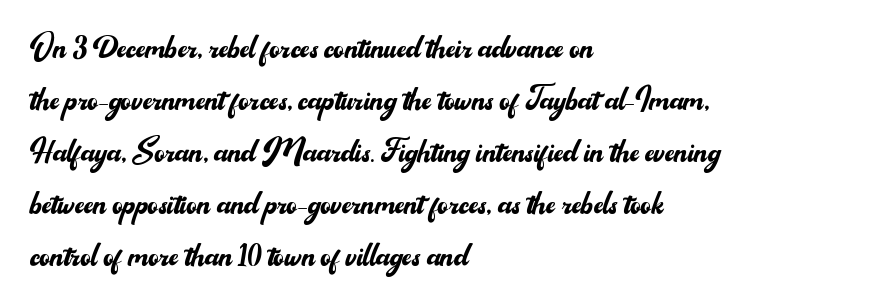
Q: Is the text bold? A: No.
Q: Is the text italic (slanted)? A: Yes.
Q: Is the typeface a serif or a sans-serif typeface? A: Sans-serif.
Q: Is the text underlined? A: No.
Q: How is the paragraph aligned? A: Left-aligned.
Q: Is the spacing between letters normal or unusually wide? A: Normal.
Q: Is the spacing between lines tight, normal or loose? A: Normal.
Q: Width (condensed, normal, or wide)? A: Normal.
Q: Stroke contrast? A: Medium.
Q: x-height? A: Small.
Q: Monospaced? A: No.
